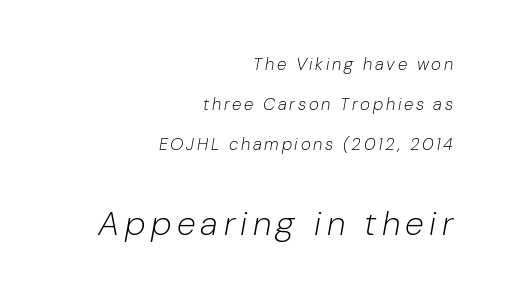
The image shows 34 px light type, italic (leaning right); set right-aligned, loose line spacing (2.36x), not underlined; the second (bottom) block is 2.0x larger; low stroke contrast and a medium x-height.
